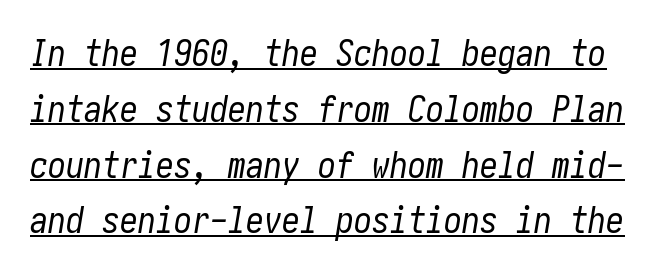
Summary of weight: not heavy and not bold. This is underlined copy, the kind a proofreader might mark for attention. Leading: standard. In terms of posture, this sample is oblique. Each word holds together tightly as a unit, with standard inter-letter gaps.
